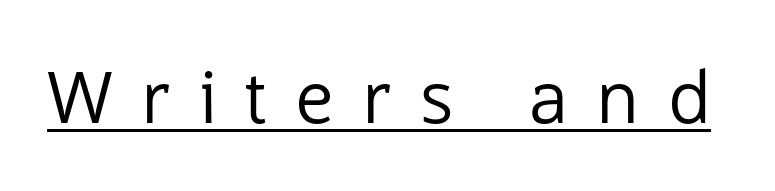
The image shows 71 px regular-weight sans-serif type, upright; set unusually wide letter spacing (+0.4 em), underlined; low stroke contrast and a medium x-height.
